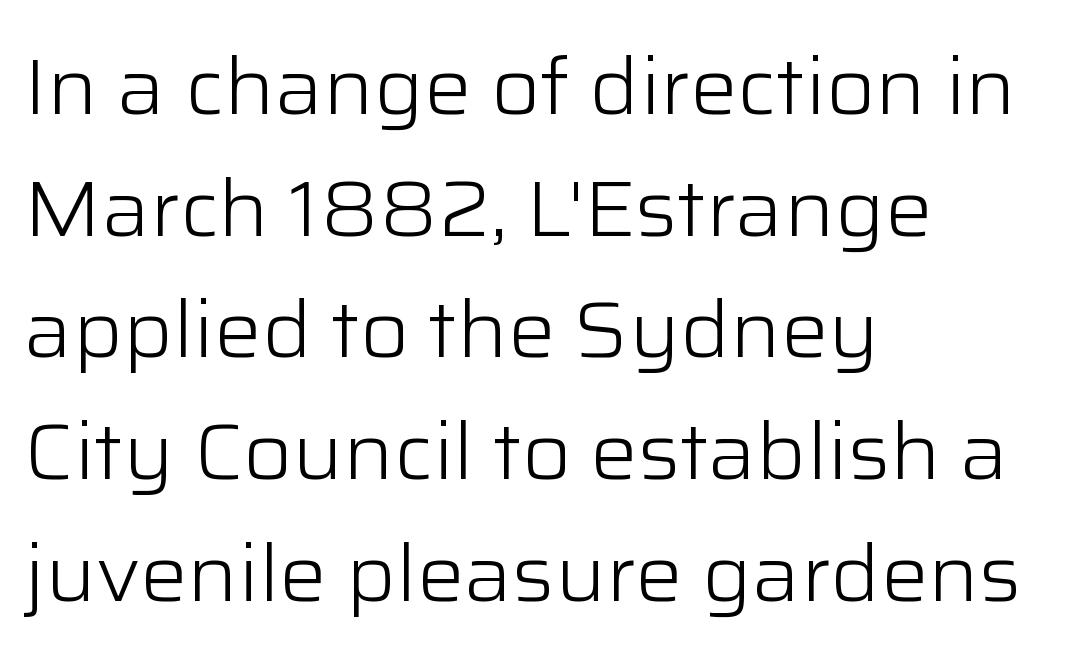
Regarding leading, the lines here are spaced in the standard way. Spacing between characters is what you'd get straight out of the box. Tall strokes in this sample are plumb rather than angled. Leftover space on each line is placed entirely after the last word. Nothing heavy about these letters — not bold at all. This sample has the flowing, uneven cadence of proportional lettering.
